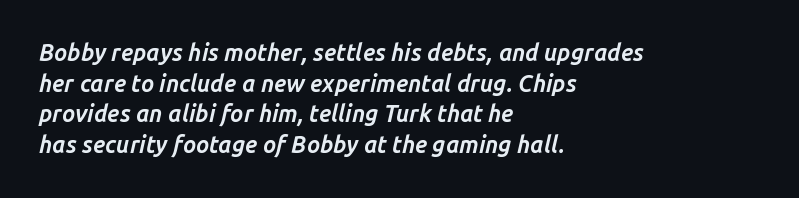
Typesetter's note: full bold, strokes at maximum text heaviness. The vertical gap from one line to the next is medium. Characters follow at the spacing the type designer built in. The string is rendered with underlining switched off. One-word summary of the alignment: left.
